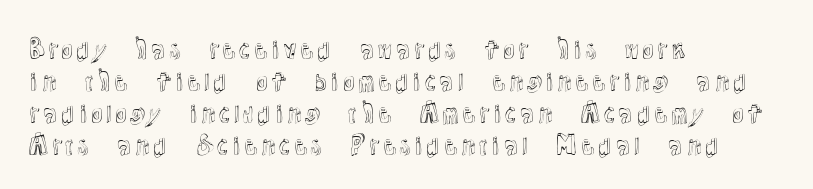
Q: Is the text italic (slanted)? A: No, it is upright.
Q: Is the text underlined? A: No.
Q: How is the paragraph aligned? A: Left-aligned.
Q: Is the spacing between letters normal or unusually wide? A: Normal.
Q: Is the spacing between lines tight, normal or loose? A: Normal.
